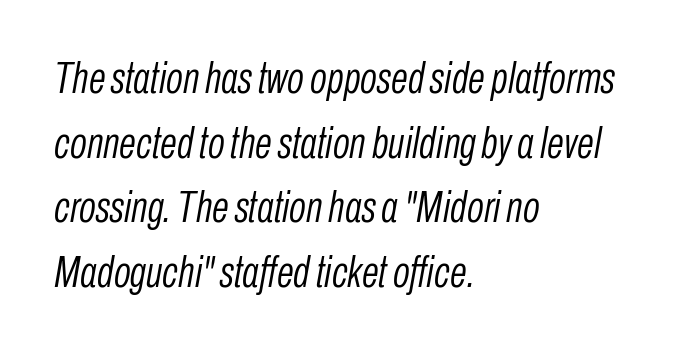
Q: Is the text bold? A: No.
Q: Is the text italic (slanted)? A: Yes, it leans right by about 10 degrees.
Q: Is the text underlined? A: No.
Q: How is the paragraph aligned? A: Left-aligned.
Q: Is the spacing between letters normal or unusually wide? A: Normal.
Q: Is the spacing between lines tight, normal or loose? A: Normal.
Q: Width (condensed, normal, or wide)? A: Condensed.
Q: Stroke contrast? A: Low.
Q: x-height? A: Medium.
Q: Monospaced? A: No.
